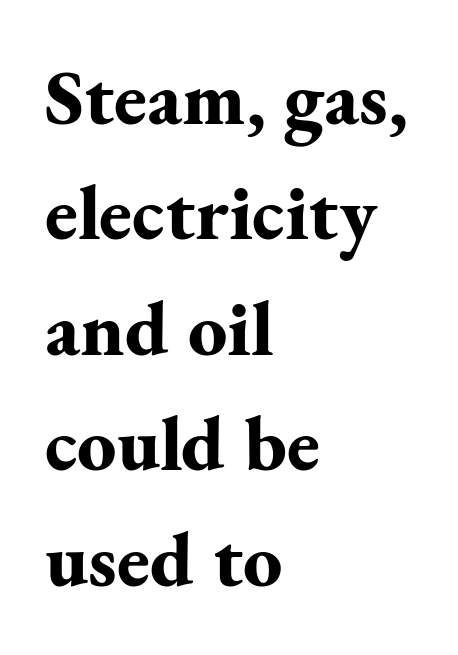
Q: Is the text bold? A: Yes.
Q: Is the text italic (slanted)? A: No, it is upright.
Q: Is the typeface a serif or a sans-serif typeface? A: Serif.
Q: Is the text underlined? A: No.
Q: How is the paragraph aligned? A: Left-aligned.
Q: Is the spacing between letters normal or unusually wide? A: Normal.
Q: Is the spacing between lines tight, normal or loose? A: Normal.
Q: Width (condensed, normal, or wide)? A: Normal.
Q: Stroke contrast? A: Medium.
Q: x-height? A: Small.
Q: Monospaced? A: No.
